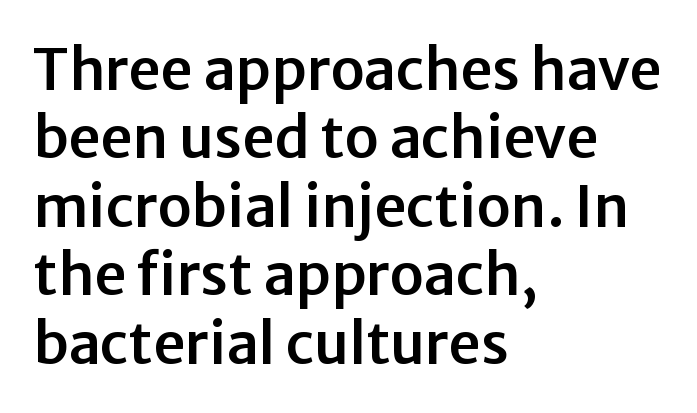
Q: Is the text italic (slanted)? A: No, it is upright.
Q: Is the typeface a serif or a sans-serif typeface? A: Sans-serif.
Q: Is the text underlined? A: No.
Q: How is the paragraph aligned? A: Left-aligned.
Q: Is the spacing between letters normal or unusually wide? A: Normal.
Q: Width (condensed, normal, or wide)? A: Normal.
Q: Stroke contrast? A: Low.
Q: x-height? A: Medium.
Q: Monospaced? A: No.
